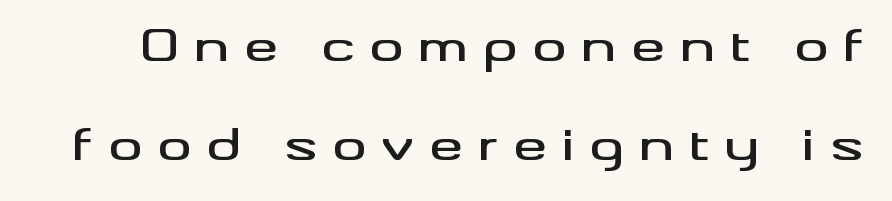
The image shows 42 px wide sans-serif type, upright; set loose line spacing (2.36x), unusually wide letter spacing (+0.36 em), not underlined; medium stroke contrast and a small x-height.
